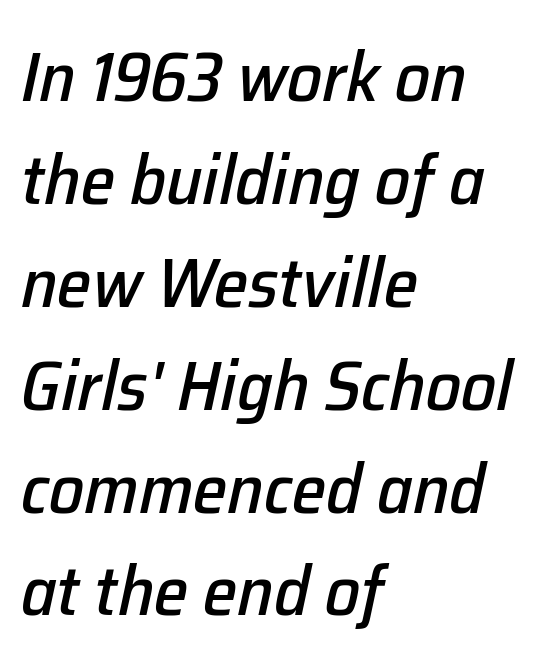
Compared with a centered layout, this one pins lines to the left instead. Descenders hang freely into open space. The letters are slanted; this is an italic face. The type is set solid horizontally, with unmodified tracking. Summary of vertical rhythm: regular, with standard interline spacing.
